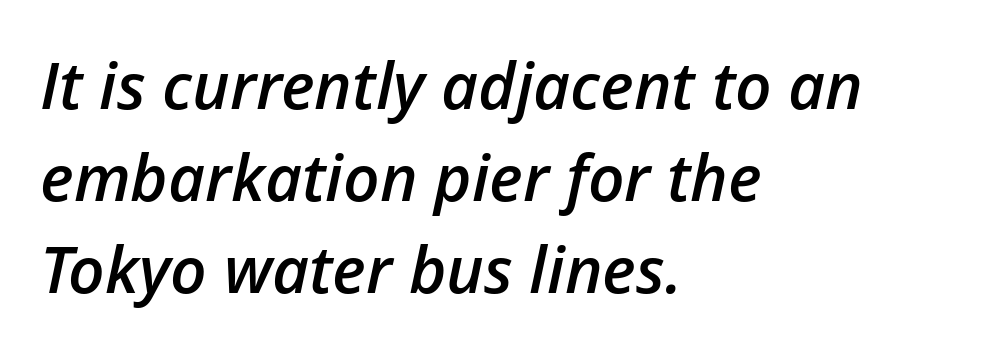
As a designer I'd log this as weight 600, semibold. Where is the straight margin? On the left. Caption: standard tracking, unaltered. The rendering applies a slant to the glyphs. Type without underlining.
